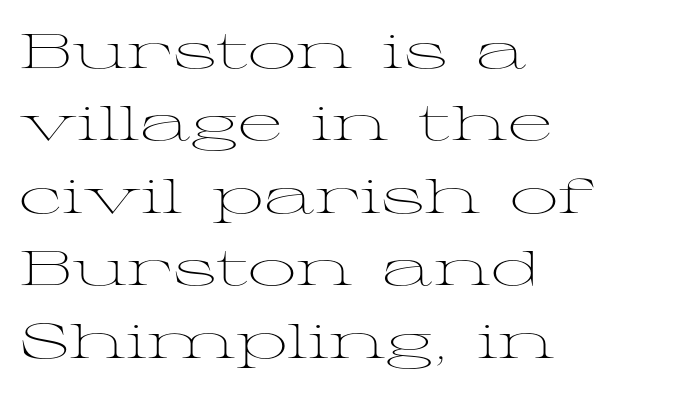
{"serif": "yes", "italic": "no", "bold": "no", "weight": "light", "width": "wide", "stroke_contrast": "medium", "x_height": "medium", "monospaced": "no", "underline": "no", "align": "left", "line_spacing": "normal", "line_spacing_ratio": 1.51, "letter_spacing": "normal", "letter_spacing_em": 0.0, "glyph_px": 48}
